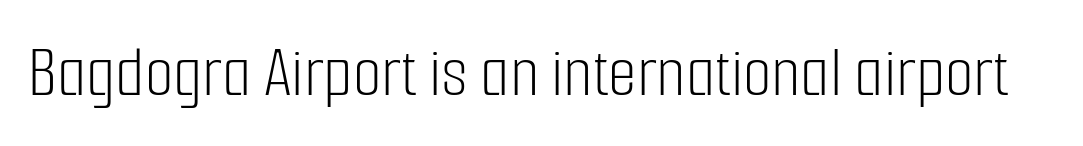
Each word holds together tightly as a unit, with standard inter-letter gaps. The weight would be labelled regular, book, light, or lighter still. Here the designer chose a conventional face with non-uniform glyph widths. This sample uses a sans-serif face. Only glyphs here, with clear space below each row. Ordinary non-slanted type is in use.
